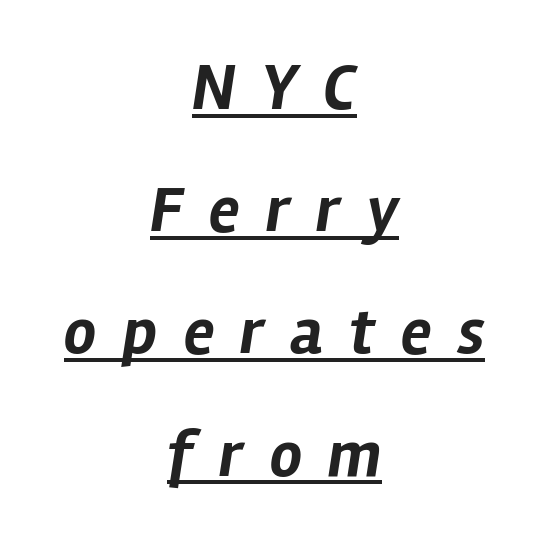
Q: Is the text bold? A: Yes.
Q: Is the text italic (slanted)? A: Yes, it leans right by about 12 degrees.
Q: Is the text underlined? A: Yes.
Q: How is the paragraph aligned? A: Centered.
Q: Is the spacing between letters normal or unusually wide? A: Unusually wide.
Q: Is the spacing between lines tight, normal or loose? A: Loose.
Q: Width (condensed, normal, or wide)? A: Normal.
Q: Stroke contrast? A: Low.
Q: x-height? A: Medium.
Q: Monospaced? A: No.
